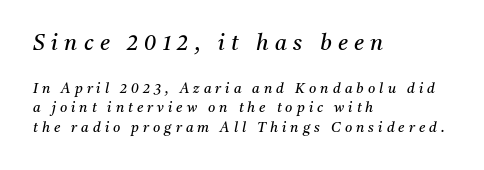
Q: Is the text bold? A: No.
Q: Is the text italic (slanted)? A: Yes, it leans right by about 11 degrees.
Q: Is the text underlined? A: No.
Q: How is the paragraph aligned? A: Left-aligned.
Q: Is the spacing between letters normal or unusually wide? A: Unusually wide.
Q: Is the spacing between lines tight, normal or loose? A: Normal.
Q: Which block of text is set in a larger size, the first (top) or the second (bottom)? A: The first (top) one.
